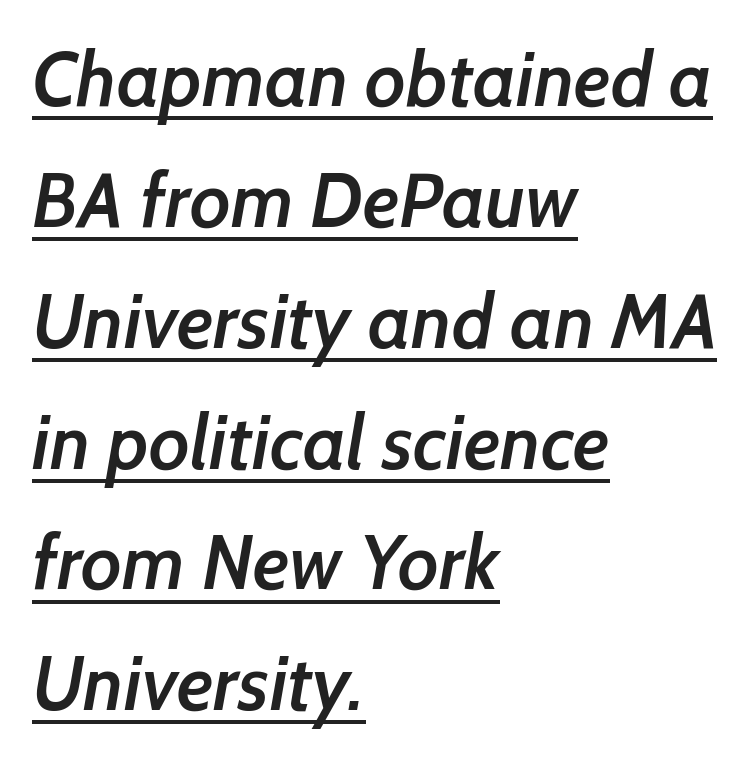
The image shows 76 px semibold sans-serif type; set left-aligned, normal line spacing (1.59x), normal letter spacing, underlined; low stroke contrast and a medium x-height.
